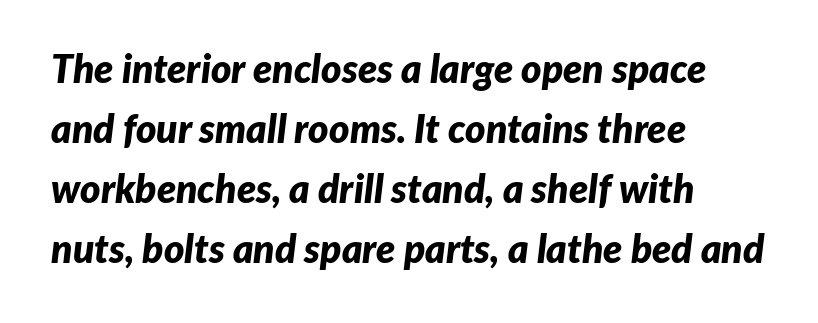
{"italic": "yes", "lean": "right", "slant_degrees": 7, "bold": "yes", "weight": "bold", "width": "normal", "stroke_contrast": "low", "x_height": "medium", "monospaced": "no", "underline": "no", "align": "left", "line_spacing": "normal", "line_spacing_ratio": 1.54, "letter_spacing": "normal", "letter_spacing_em": 0.0, "glyph_px": 39}
